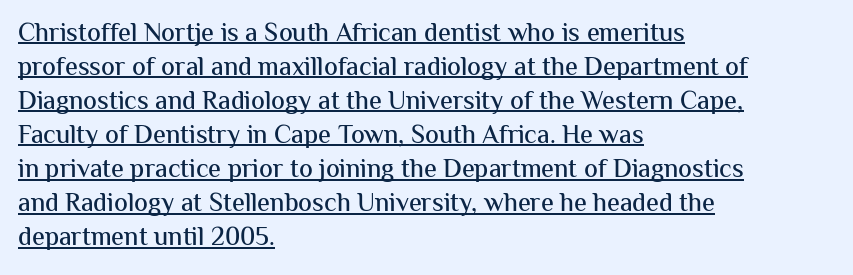
Vertical spacing — default. Letter spacing: default. The typesetter has applied underlining to the passage shown. The compositor pushed each line to the left boundary.
